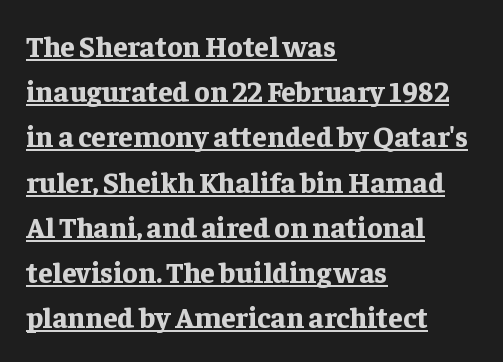
Q: Is the text bold? A: Yes.
Q: Is the text italic (slanted)? A: No, it is upright.
Q: Is the typeface a serif or a sans-serif typeface? A: Serif.
Q: Is the text underlined? A: Yes.
Q: How is the paragraph aligned? A: Left-aligned.
Q: Is the spacing between letters normal or unusually wide? A: Normal.
Q: Is the spacing between lines tight, normal or loose? A: Normal.
Q: Width (condensed, normal, or wide)? A: Normal.
Q: Stroke contrast? A: Low.
Q: x-height? A: Medium.
Q: Monospaced? A: No.
